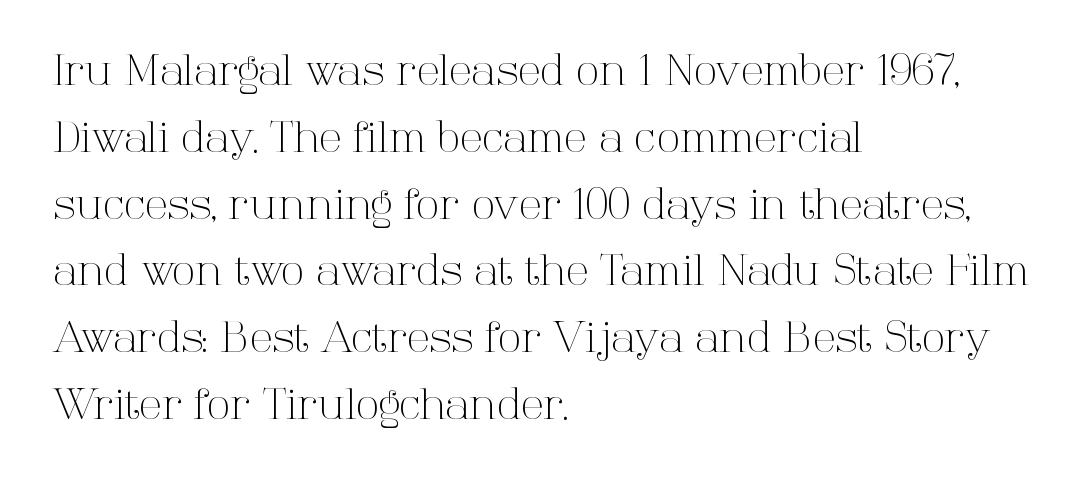
Q: Is the text bold? A: No.
Q: Is the text italic (slanted)? A: No, it is upright.
Q: Is the typeface a serif or a sans-serif typeface? A: Serif.
Q: Is the text underlined? A: No.
Q: How is the paragraph aligned? A: Left-aligned.
Q: Is the spacing between letters normal or unusually wide? A: Normal.
Q: Is the spacing between lines tight, normal or loose? A: Normal.
Q: Width (condensed, normal, or wide)? A: Normal.
Q: Stroke contrast? A: High.
Q: x-height? A: Medium.
Q: Monospaced? A: No.
